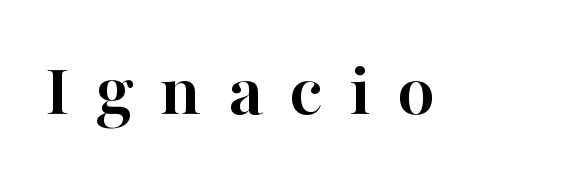
Q: Is the text bold? A: Yes.
Q: Is the text italic (slanted)? A: No, it is upright.
Q: Is the typeface a serif or a sans-serif typeface? A: Serif.
Q: Is the text underlined? A: No.
Q: Is the spacing between letters normal or unusually wide? A: Unusually wide.
Q: Width (condensed, normal, or wide)? A: Normal.
Q: Stroke contrast? A: High.
Q: x-height? A: Medium.
Q: Monospaced? A: No.
